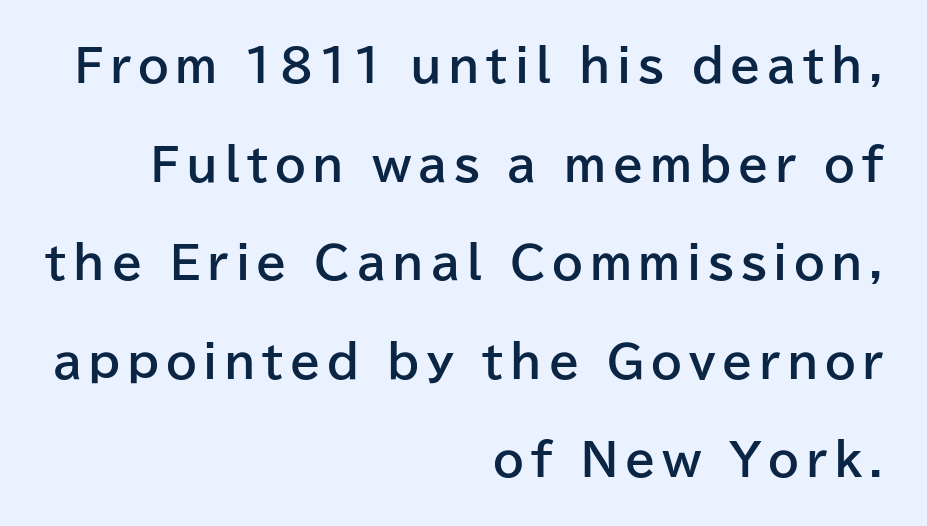
{"serif": "no", "italic": "no", "bold": "yes", "weight": "bold", "width": "normal", "stroke_contrast": "low", "x_height": "medium", "monospaced": "no", "underline": "no", "align": "right", "line_spacing": "loose", "line_spacing_ratio": 2.24, "glyph_px": 44}
